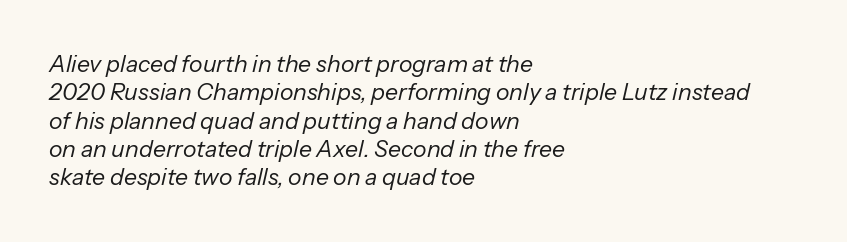
The baseline area is clear. Glyph-to-glyph distance matches everyday printed text. No letter is thick-stroked: the sample isn't bold. Rendered with sloped, italic letterforms. Horizontally, the lines are justified to the leading edge only.
